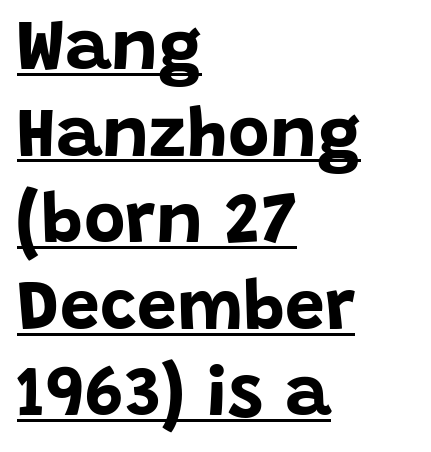
Q: Is the text bold? A: Yes.
Q: Is the text italic (slanted)? A: No, it is upright.
Q: Is the typeface a serif or a sans-serif typeface? A: Sans-serif.
Q: Is the text underlined? A: Yes.
Q: How is the paragraph aligned? A: Left-aligned.
Q: Is the spacing between letters normal or unusually wide? A: Normal.
Q: Width (condensed, normal, or wide)? A: Normal.
Q: Stroke contrast? A: Low.
Q: x-height? A: Large.
Q: Monospaced? A: No.
